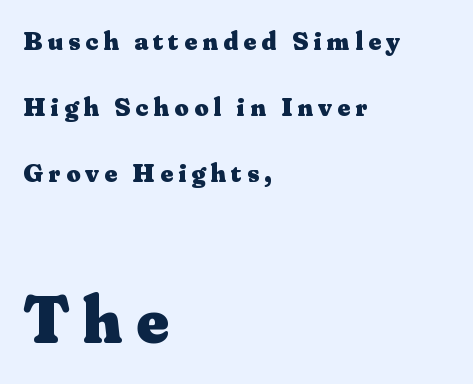
Q: Is the text bold? A: Yes.
Q: Is the text italic (slanted)? A: No, it is upright.
Q: Is the typeface a serif or a sans-serif typeface? A: Serif.
Q: Is the text underlined? A: No.
Q: How is the paragraph aligned? A: Left-aligned.
Q: Is the spacing between letters normal or unusually wide? A: Unusually wide.
Q: Is the spacing between lines tight, normal or loose? A: Loose.
Q: Which block of text is set in a larger size, the first (top) or the second (bottom)? A: The second (bottom) one.
Q: Width (condensed, normal, or wide)? A: Normal.
Q: Stroke contrast? A: Medium.
Q: x-height? A: Small.
Q: Monospaced? A: No.
